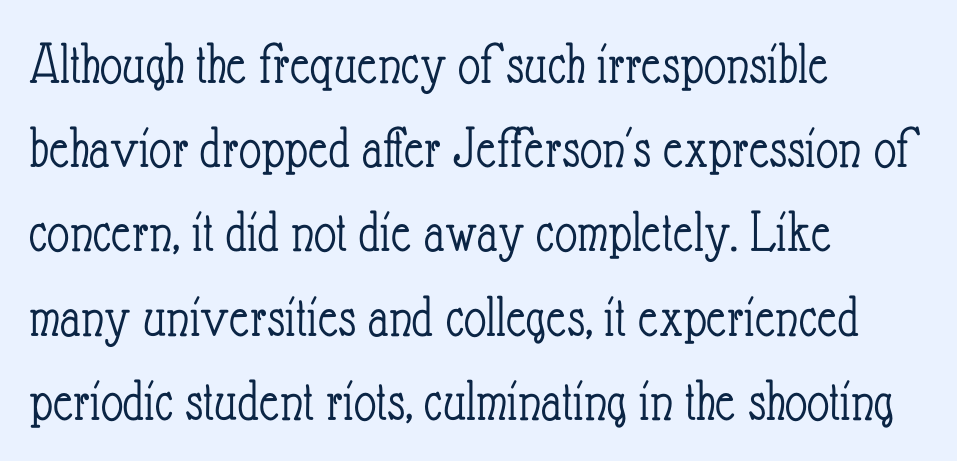
Tracking value appears to be zero — textbook default spacing. This sample keeps an unexceptional amount of space between lines. The typography opts for an upright posture over an oblique one. Stems and bowls with no extra thickness — not bold.
